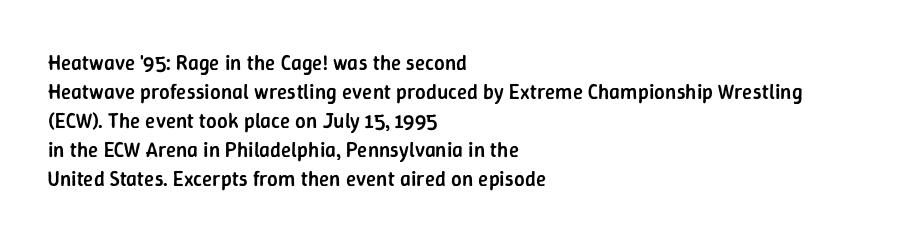
These lines keep a tight, regular rhythm from letter to letter. If you drew a ruler down the left edge, every line would touch it. Compared with an ordinary text face, these strokes are moderately heavier — a semibold. Whoever set this chose a conventional vertical rhythm. The glyphs are unaccompanied by any horizontal stroke below them.
